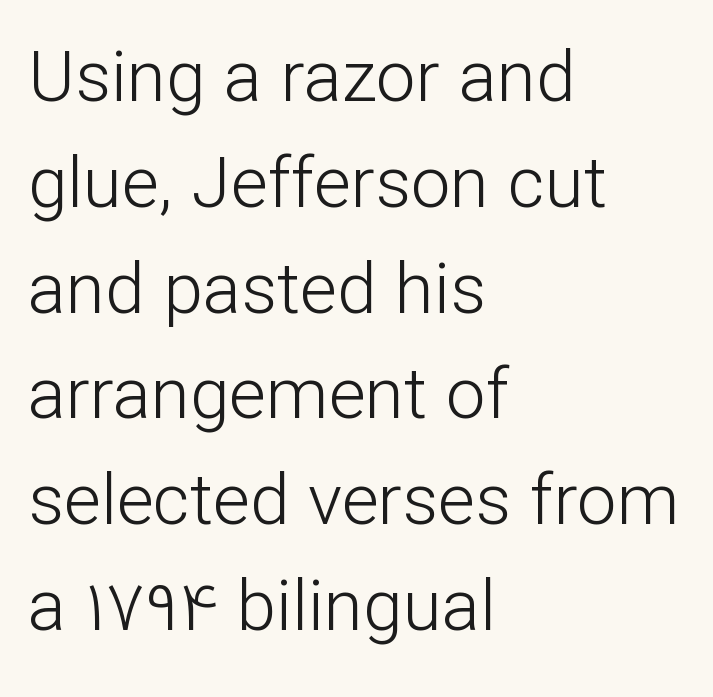
The image shows 71 px light sans-serif type, upright; set left-aligned, normal line spacing (1.49x), normal letter spacing, not underlined; low stroke contrast and a medium x-height.
